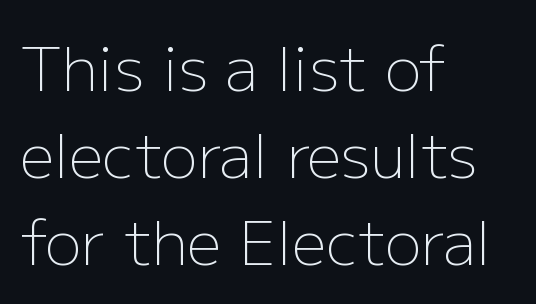
Q: Is the text bold? A: No.
Q: Is the text italic (slanted)? A: No, it is upright.
Q: Is the typeface a serif or a sans-serif typeface? A: Sans-serif.
Q: Is the text underlined? A: No.
Q: How is the paragraph aligned? A: Left-aligned.
Q: Is the spacing between letters normal or unusually wide? A: Normal.
Q: Is the spacing between lines tight, normal or loose? A: Normal.
Q: Width (condensed, normal, or wide)? A: Normal.
Q: Stroke contrast? A: Low.
Q: x-height? A: Medium.
Q: Monospaced? A: No.
